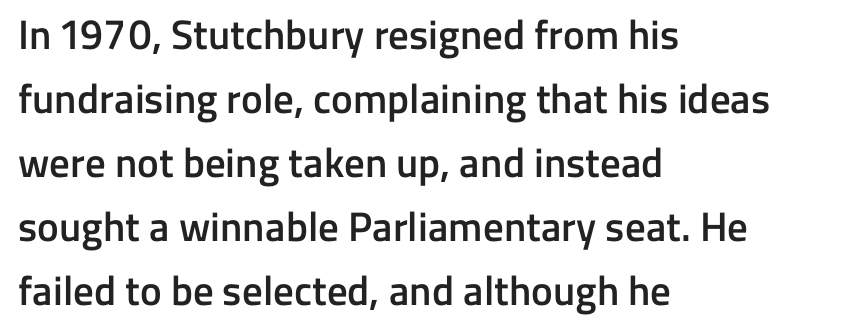
A bit beefed up — I'd call it semibold rather than bold. The compositor pushed each line to the left boundary. Style check: upright. Beneath every word, the page is bare. This sample uses plain, unmodified letter spacing.
